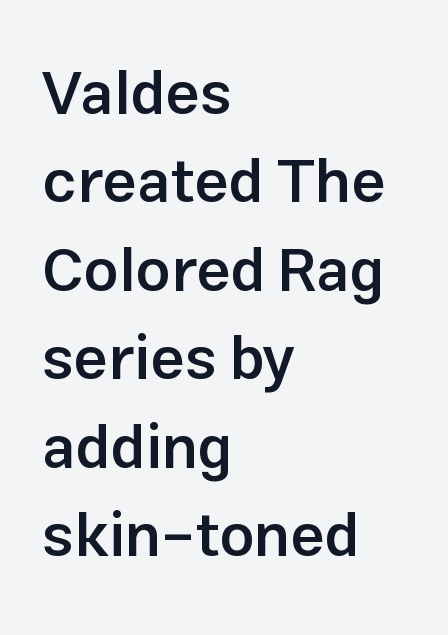
You could not count columns in this text — the font is proportionally spaced. The typeface chosen for these lines omits serifs. A somewhat darkened texture: the type is semibold rather than bold. The lines sit at an ordinary, default distance from one another.
